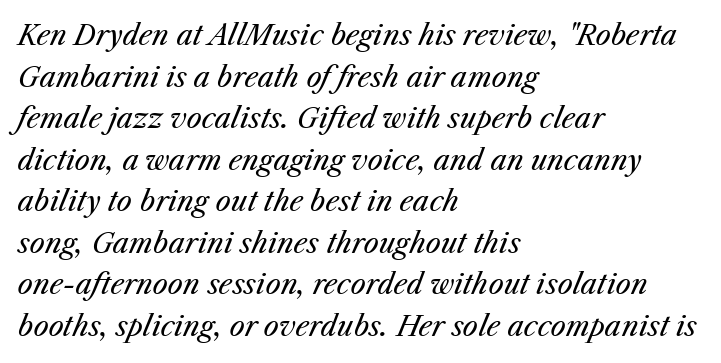
The paragraph shown leans on its left margin. The typesetting does not lean heavy: it is not bold. The vertical gap from one line to the next is medium. The zone under the glyphs is completely vacant. The glyphs look as if they've been sheared to an angle.
